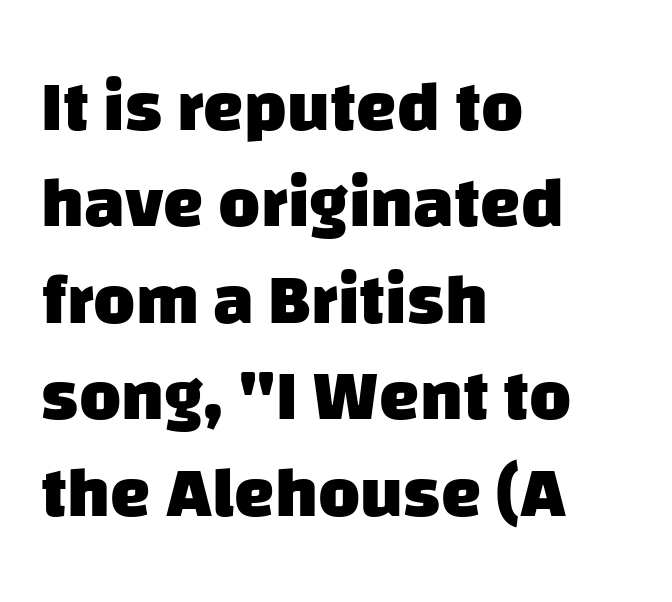
Q: Is the text bold? A: Yes.
Q: Is the typeface a serif or a sans-serif typeface? A: Sans-serif.
Q: Is the text underlined? A: No.
Q: How is the paragraph aligned? A: Left-aligned.
Q: Is the spacing between letters normal or unusually wide? A: Normal.
Q: Is the spacing between lines tight, normal or loose? A: Normal.
Q: Width (condensed, normal, or wide)? A: Normal.
Q: Stroke contrast? A: Low.
Q: x-height? A: Large.
Q: Monospaced? A: No.
